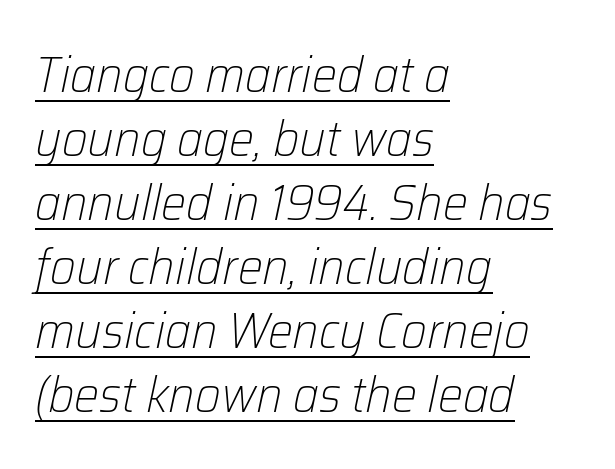
The image shows 50 px light type, italic (leaning right); set left-aligned, normal line spacing (1.28x), normal letter spacing, underlined; low stroke contrast and a medium x-height.
